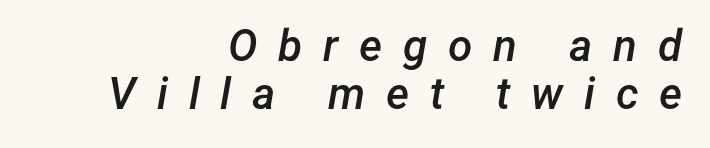
The ragged edge is on the left, which tells us the setting is flush right. The glyphs are unaccompanied by any horizontal stroke below them. Proportional: the letters do not fall into vertical columns. Horizontal bands of white between lines are thin slivers. Look at the stroke-to-counter ratio: somewhat heavy, a semibold.
